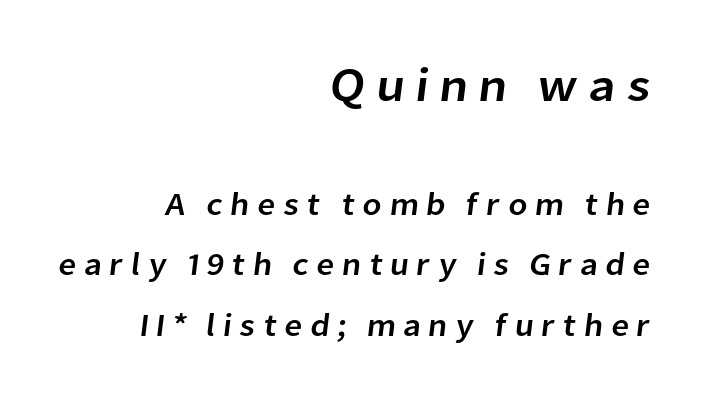
The image shows 48 px sans-serif type; set right-aligned, loose line spacing (1.9x), unusually wide letter spacing (+0.22 em), not underlined; the first (top) block is 1.5x larger; low stroke contrast and a medium x-height.
